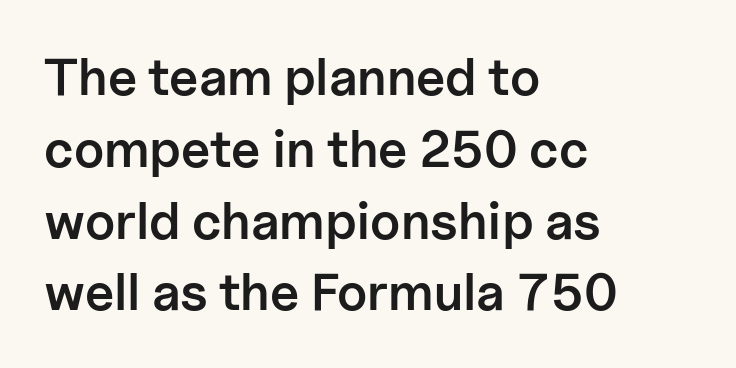
This sample keeps an unexceptional amount of space between lines. Short note: letters normally spaced. The rendering uses natural spacing where letterforms have individual widths. If you drew a line through each stem, it would be perfectly vertical.
